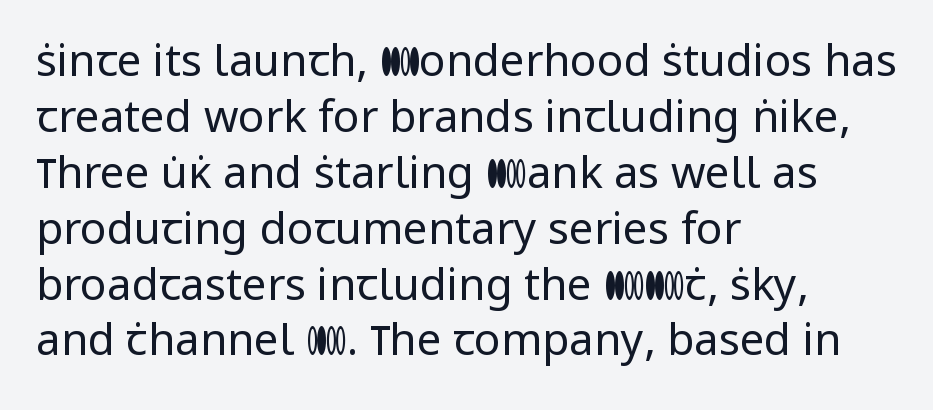
The image shows 44 px regular-weight sans-serif type, upright; set left-aligned, normal line spacing (1.27x), normal letter spacing, not underlined; low stroke contrast and a medium x-height.
